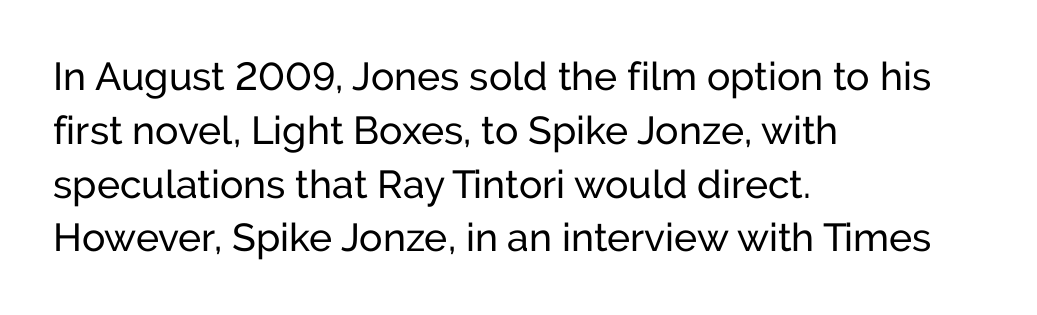
{"serif": "no", "italic": "no", "bold": "no", "weight": "regular", "width": "normal", "stroke_contrast": "low", "x_height": "medium", "monospaced": "no", "underline": "no", "align": "left", "line_spacing": "normal", "line_spacing_ratio": 1.38, "letter_spacing": "normal", "letter_spacing_em": 0.0, "glyph_px": 39}
